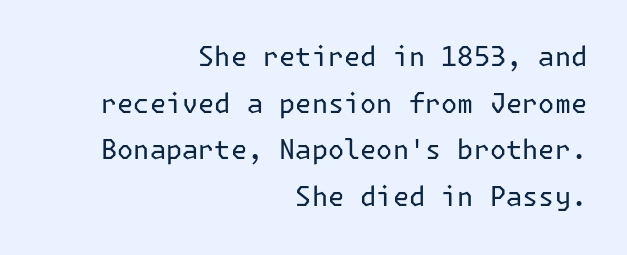
Q: Is the text bold? A: No.
Q: Is the text italic (slanted)? A: No, it is upright.
Q: Is the text underlined? A: No.
Q: How is the paragraph aligned? A: Right-aligned.
Q: Is the spacing between letters normal or unusually wide? A: Normal.
